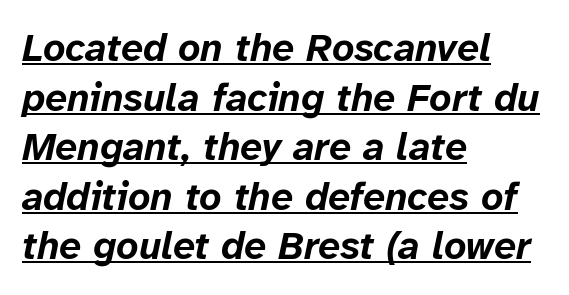
Q: Is the text bold? A: Yes.
Q: Is the text italic (slanted)? A: Yes, it leans right by about 12 degrees.
Q: Is the text underlined? A: Yes.
Q: How is the paragraph aligned? A: Left-aligned.
Q: Is the spacing between letters normal or unusually wide? A: Normal.
Q: Is the spacing between lines tight, normal or loose? A: Normal.
Q: Width (condensed, normal, or wide)? A: Normal.
Q: Stroke contrast? A: Low.
Q: x-height? A: Medium.
Q: Monospaced? A: No.
